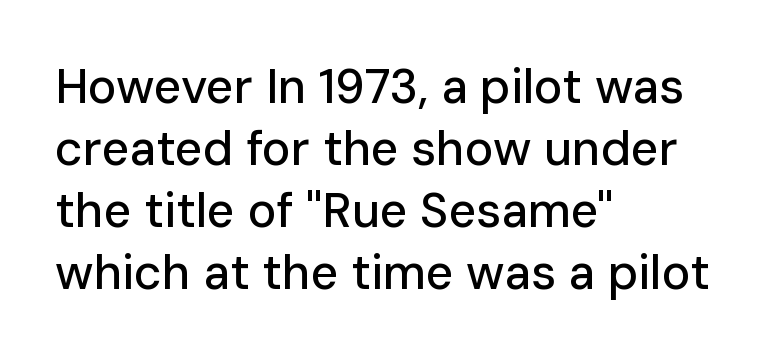
Serif or sans? Sans — the stroke terminals are bare. The typography opts for an upright posture over an oblique one. These lines stack with their left ends in a neat column. Spacing between characters is what you'd get straight out of the box. Vertical spacing — default. Looks like regular typesetting: each glyph gets only the width it needs.
